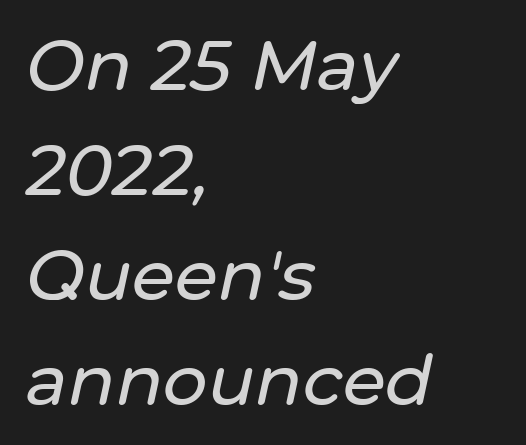
Q: Is the text italic (slanted)? A: Yes, it leans right by about 12 degrees.
Q: Is the text underlined? A: No.
Q: How is the paragraph aligned? A: Left-aligned.
Q: Is the spacing between letters normal or unusually wide? A: Normal.
Q: Is the spacing between lines tight, normal or loose? A: Normal.
Q: Width (condensed, normal, or wide)? A: Normal.
Q: Stroke contrast? A: Low.
Q: x-height? A: Medium.
Q: Monospaced? A: No.
